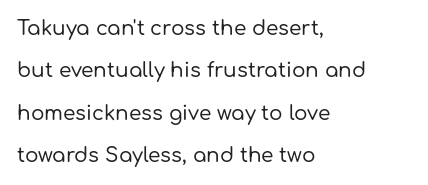
Q: Is the text italic (slanted)? A: No, it is upright.
Q: Is the text underlined? A: No.
Q: How is the paragraph aligned? A: Left-aligned.
Q: Is the spacing between letters normal or unusually wide? A: Normal.
Q: Is the spacing between lines tight, normal or loose? A: Loose.
